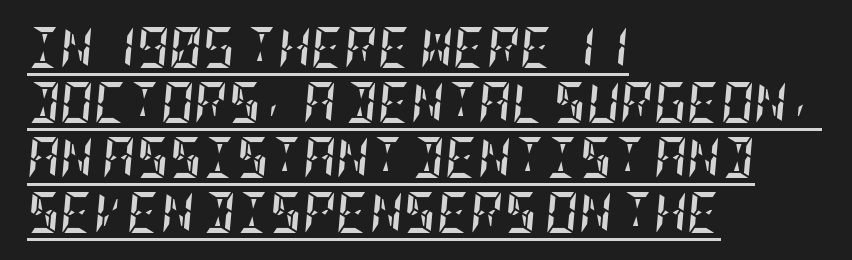
{"italic": "yes", "lean": "right", "slant_degrees": 5, "bold": "yes", "weight": "semibold", "width": "condensed", "stroke_contrast": "low", "x_height": "large", "underline": "yes", "align": "left", "line_spacing": "normal", "line_spacing_ratio": 1.34, "letter_spacing": "normal", "letter_spacing_em": 0.0, "glyph_px": 41}
